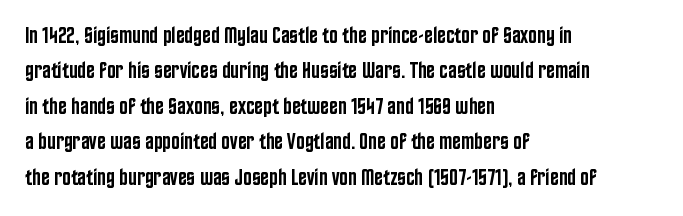
{"italic": "no", "bold": "semi", "underline": "no", "align": "left", "line_spacing": "normal", "line_spacing_ratio": 1.54, "letter_spacing": "normal", "letter_spacing_em": 0.0, "glyph_px": 23}
